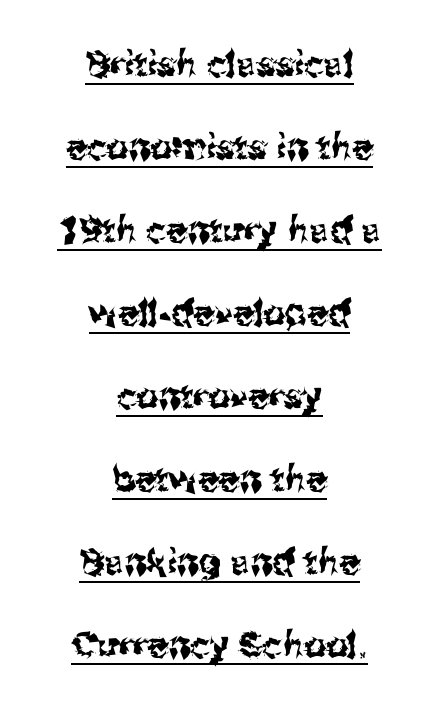
Spacing verdict: proportional, widths tailored to each character. The letters carry no serifs — their stems end cleanly without finishing strokes. Is there an underline? Yes — a line sits under the letters. Spacing between characters is what you'd get straight out of the box.
